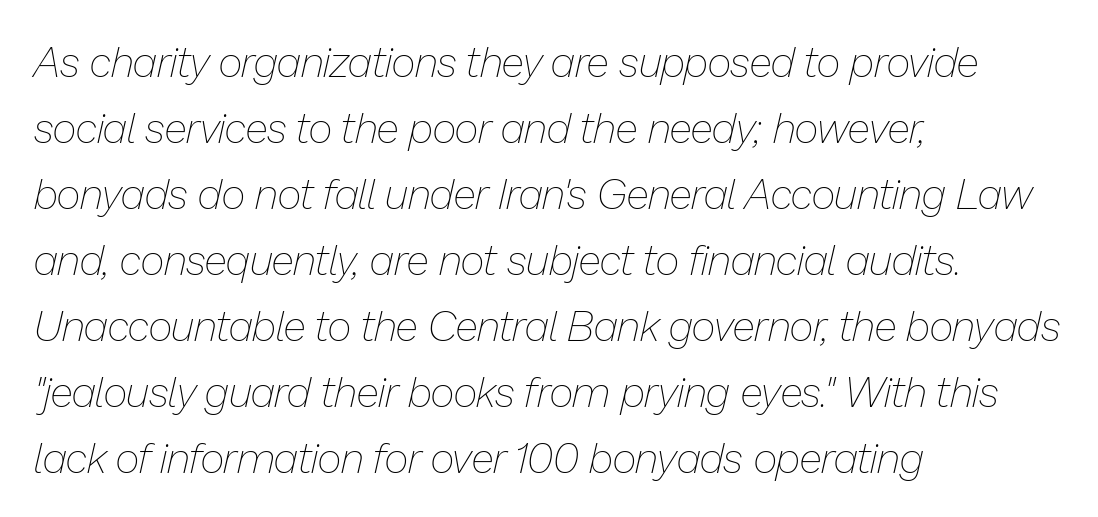
Unmarked baselines from the first word to the last. The rendering uses a moderate line-height, typical for paragraphs. The lettering tilts uniformly, giving the passage an italic look. Compared with typical body copy, the letter spacing here is the same.
